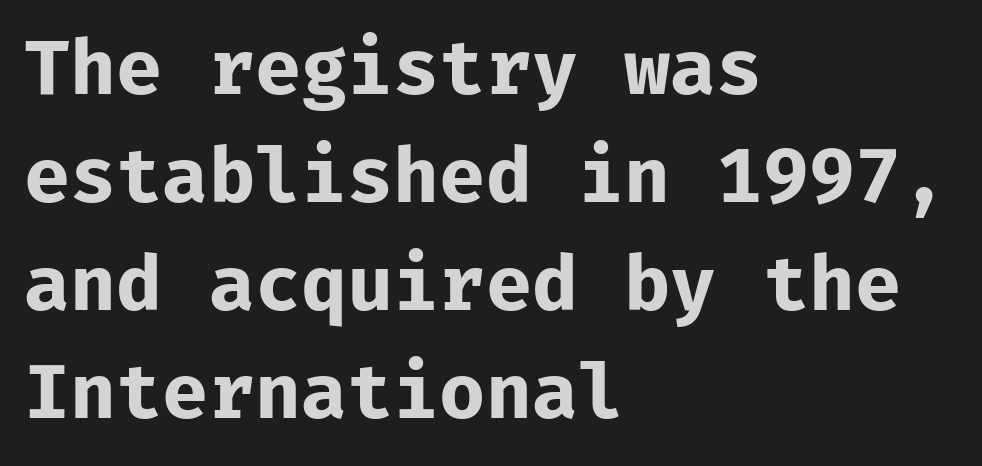
{"serif": "no", "italic": "no", "bold": "yes", "weight": "bold", "width": "normal", "stroke_contrast": "low", "x_height": "medium", "underline": "no", "align": "left", "line_spacing": "normal", "line_spacing_ratio": 1.44, "letter_spacing": "normal", "letter_spacing_em": 0.0, "glyph_px": 75}
